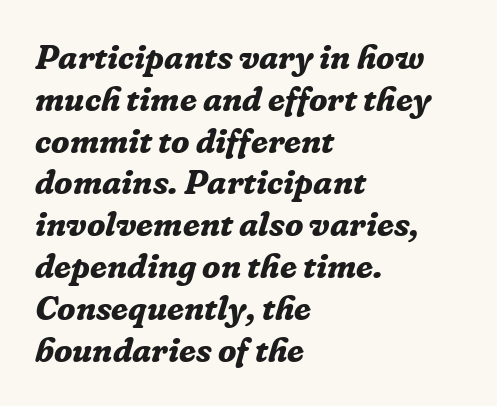
Q: Is the text bold? A: Yes.
Q: Is the text italic (slanted)? A: Yes, it leans right by about 16 degrees.
Q: Is the typeface a serif or a sans-serif typeface? A: Serif.
Q: Is the text underlined? A: No.
Q: How is the paragraph aligned? A: Left-aligned.
Q: Is the spacing between letters normal or unusually wide? A: Normal.
Q: Width (condensed, normal, or wide)? A: Normal.
Q: Stroke contrast? A: Low.
Q: x-height? A: Medium.
Q: Monospaced? A: No.
